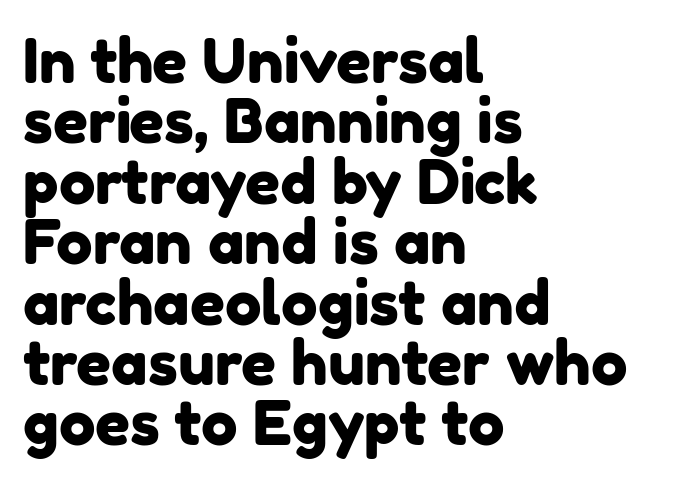
Decoration check: the copy has no underline. Regarding leading, the lines here are crowded together. A typesetter would label this face a sans. Letter spacing: default. Leftover space on each line is placed entirely after the last word.
